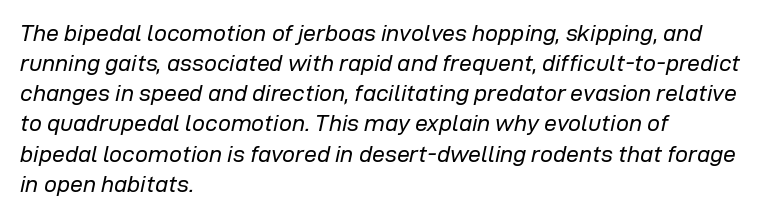
The image shows 23 px text type, italic (leaning right); set left-aligned, normal line spacing (1.31x), normal letter spacing, not underlined.
